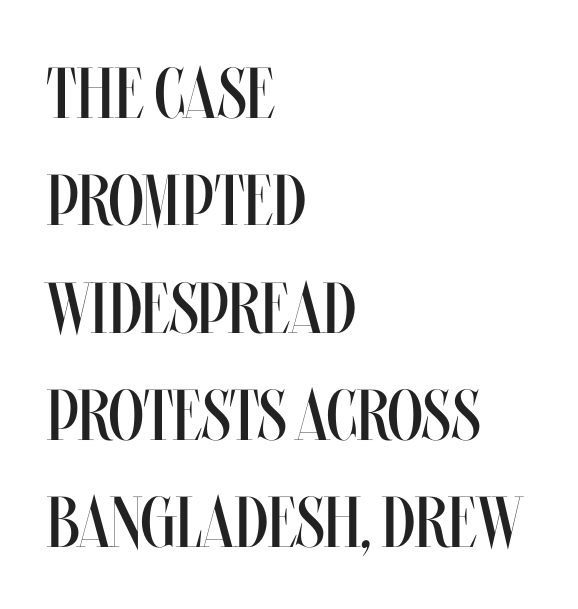
{"italic": "no", "bold": "no", "weight": "regular", "width": "condensed", "stroke_contrast": "medium", "x_height": "large", "monospaced": "no", "underline": "no", "align": "left", "line_spacing": "normal", "line_spacing_ratio": 1.49, "letter_spacing": "normal", "letter_spacing_em": 0.0, "glyph_px": 72}
